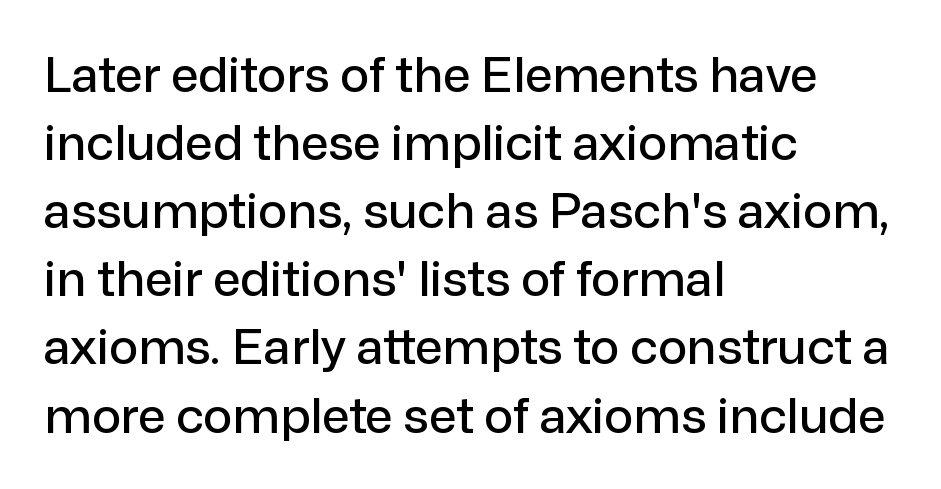
Q: Is the text italic (slanted)? A: No, it is upright.
Q: Is the typeface a serif or a sans-serif typeface? A: Sans-serif.
Q: Is the text underlined? A: No.
Q: How is the paragraph aligned? A: Left-aligned.
Q: Is the spacing between letters normal or unusually wide? A: Normal.
Q: Is the spacing between lines tight, normal or loose? A: Normal.
Q: Width (condensed, normal, or wide)? A: Normal.
Q: Stroke contrast? A: Low.
Q: x-height? A: Medium.
Q: Monospaced? A: No.
